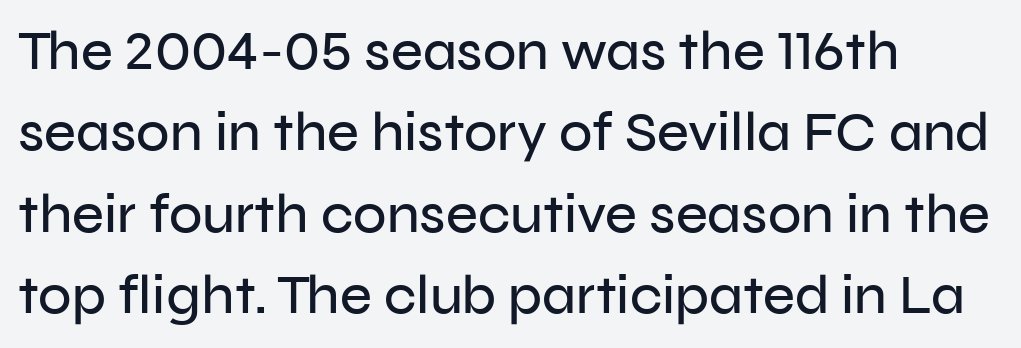
The specimen reads as upright at a glance. Note the varied advance widths — an 'i' is clearly narrower than an 'm'. All the whitespace from short lines collects on the right. The passage shown is not underscored anywhere. Nothing sits at the stroke ends, so this counts as sans-serif.
